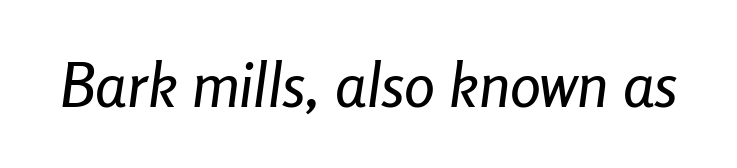
Each letter keeps its own natural width here, so spacing adapts to shape. The foot of each line stays bare and open. These lines keep a tight, regular rhythm from letter to letter. Every character sits at an angle, as italics do.
